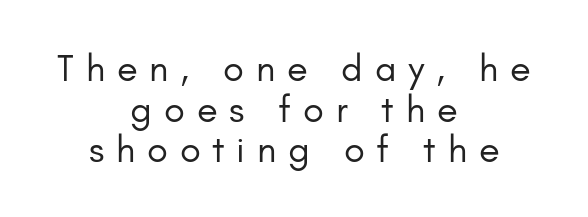
The image shows 38 px regular-weight sans-serif type, upright; set centered, tight line spacing (1.07x), unusually wide letter spacing (+0.31 em), not underlined; low stroke contrast and a small x-height.
